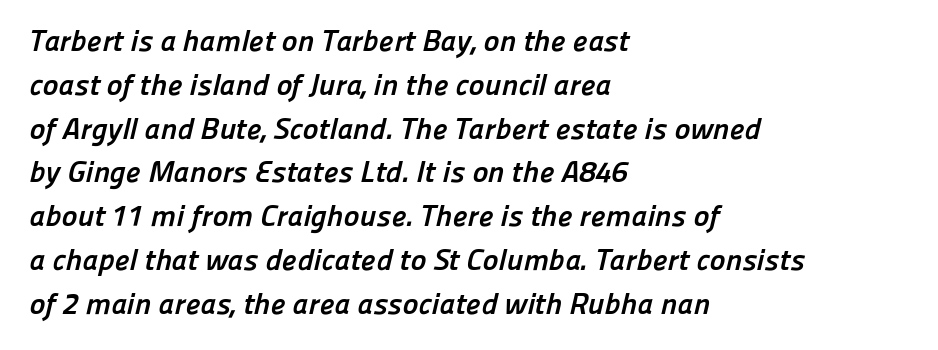
The image shows 30 px semibold sans-serif type; set left-aligned, normal line spacing (1.46x), normal letter spacing, not underlined; low stroke contrast and a medium x-height.
